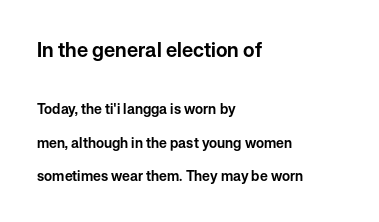
Q: Is the text italic (slanted)? A: No, it is upright.
Q: Is the text underlined? A: No.
Q: How is the paragraph aligned? A: Left-aligned.
Q: Is the spacing between letters normal or unusually wide? A: Normal.
Q: Is the spacing between lines tight, normal or loose? A: Loose.
Q: Which block of text is set in a larger size, the first (top) or the second (bottom)? A: The first (top) one.
